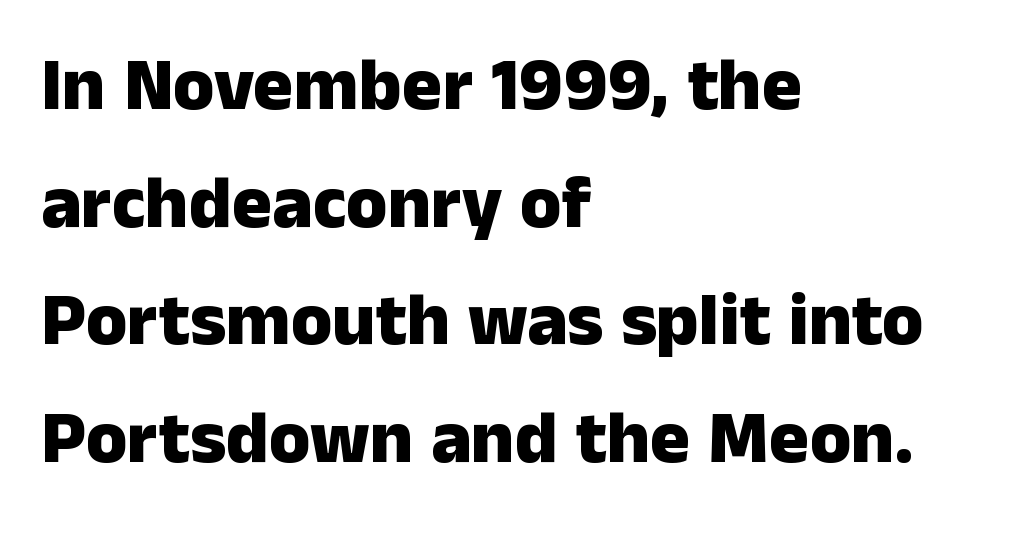
The letters stand upright; this is a roman face. Vertical spacing — default. Descenders hang freely into open space. The type family on display is of the sans-serif kind. Looks like regular typesetting: each glyph gets only the width it needs. Observe the ordinary spacing: letters are neighbours, not strangers.
